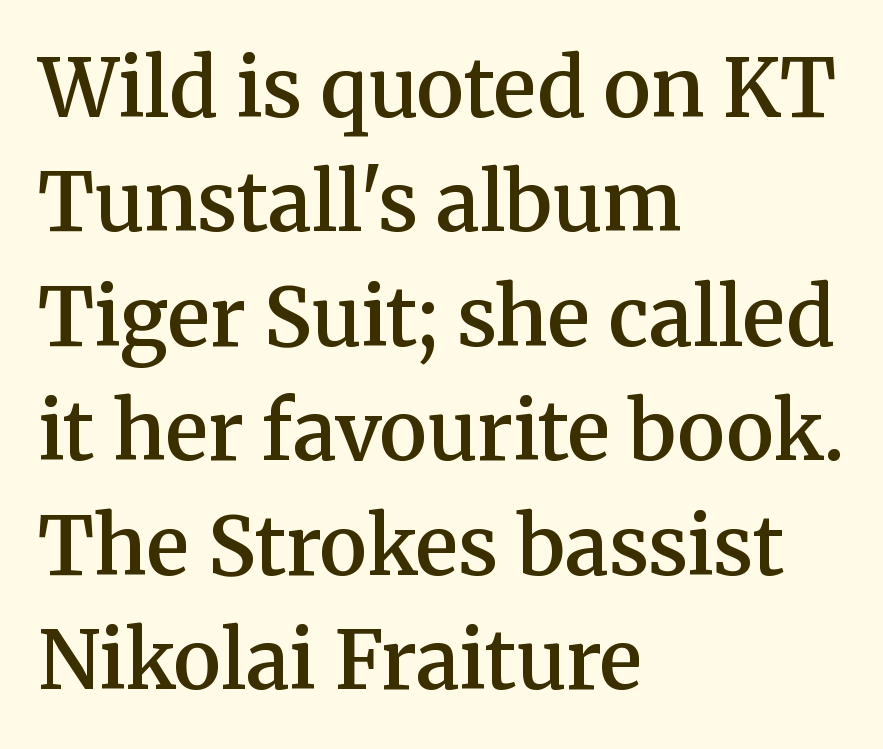
Q: Is the text bold? A: Semi-bold.
Q: Is the text italic (slanted)? A: No, it is upright.
Q: Is the typeface a serif or a sans-serif typeface? A: Serif.
Q: Is the text underlined? A: No.
Q: How is the paragraph aligned? A: Left-aligned.
Q: Is the spacing between letters normal or unusually wide? A: Normal.
Q: Is the spacing between lines tight, normal or loose? A: Normal.
Q: Width (condensed, normal, or wide)? A: Normal.
Q: Stroke contrast? A: Medium.
Q: x-height? A: Medium.
Q: Monospaced? A: No.
